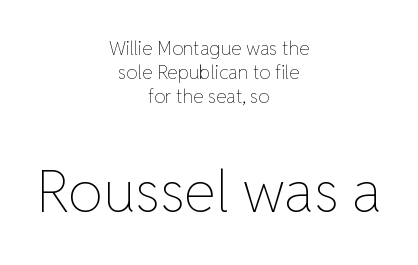
The image shows 58 px thin type, upright; set centered, normal line spacing (1.26x), normal letter spacing, not underlined; the second (bottom) block is 3.05x larger; low stroke contrast and a medium x-height.
